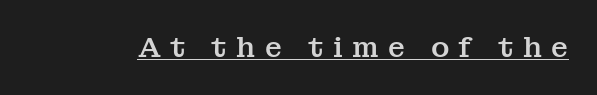
Tracking value appears strongly positive — letters spread wide. Beneath each row of characters lies a ruled line. Do the letters lean? They stand straight. Looks like regular typesetting: each glyph gets only the width it needs. Stroke terminals: seriffed.
